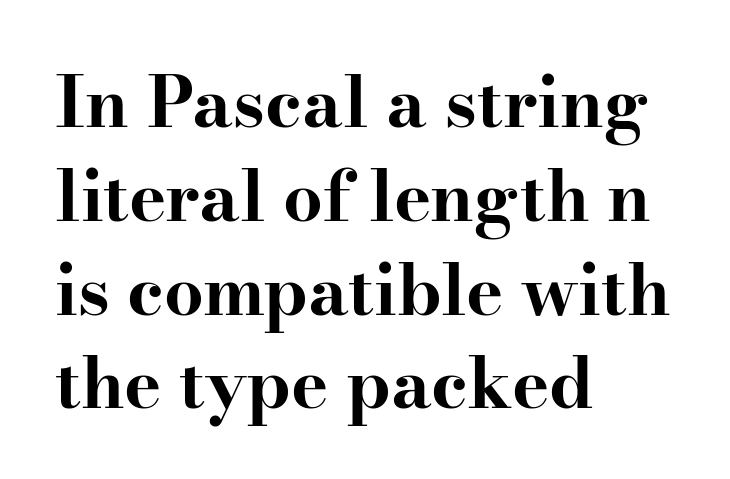
Q: Is the text bold? A: Yes.
Q: Is the text italic (slanted)? A: No, it is upright.
Q: Is the typeface a serif or a sans-serif typeface? A: Serif.
Q: Is the text underlined? A: No.
Q: How is the paragraph aligned? A: Left-aligned.
Q: Is the spacing between letters normal or unusually wide? A: Normal.
Q: Is the spacing between lines tight, normal or loose? A: Normal.
Q: Width (condensed, normal, or wide)? A: Wide.
Q: Stroke contrast? A: High.
Q: x-height? A: Small.
Q: Monospaced? A: No.
